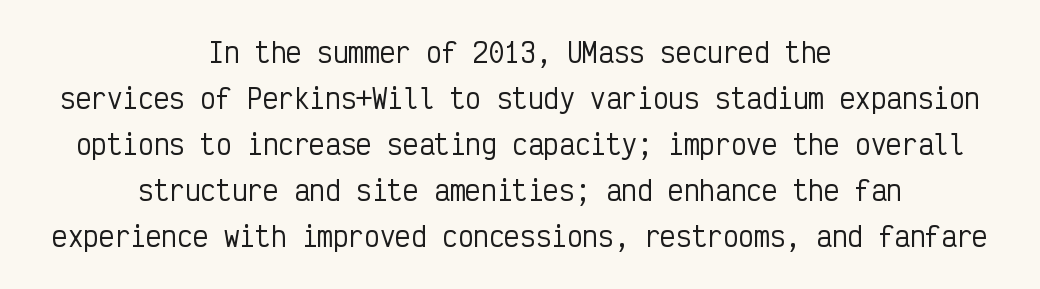
The gaps between neighbouring characters are ordinary and unremarkable. The paragraph shown floats in the horizontal middle. Italic: no, the glyphs are upright roman. The strip under each line holds only bare page.
